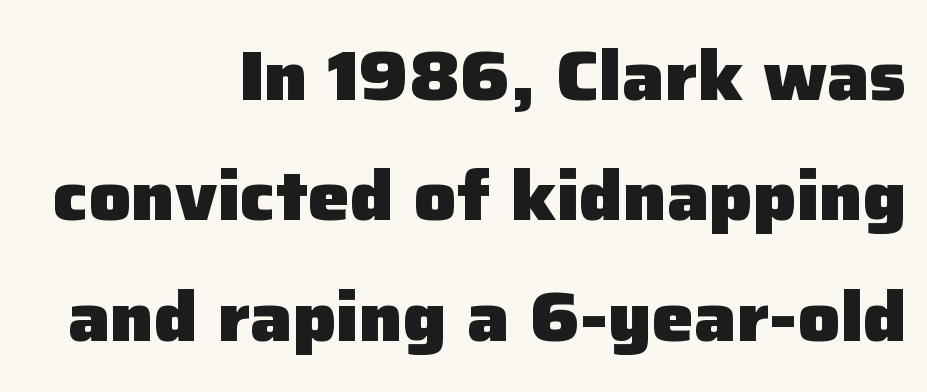
{"serif": "no", "italic": "no", "bold": "yes", "weight": "heavy", "width": "normal", "stroke_contrast": "low", "x_height": "medium", "monospaced": "no", "underline": "no", "align": "right", "line_spacing_ratio": 1.72, "letter_spacing": "normal", "letter_spacing_em": 0.0, "glyph_px": 70}
